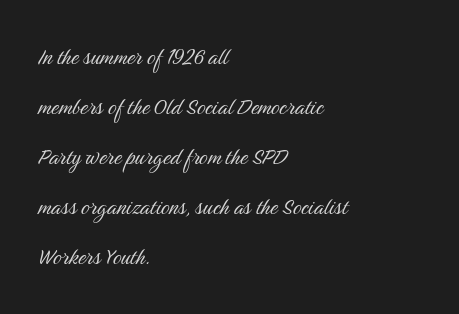
The image shows 27 px text type; set left-aligned, line spacing 1.85x, normal letter spacing, not underlined.
